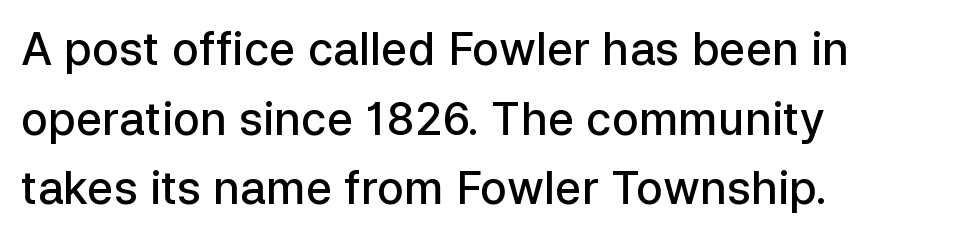
{"serif": "no", "italic": "no", "bold": "semi", "weight": "semibold", "width": "normal", "stroke_contrast": "low", "x_height": "medium", "monospaced": "no", "underline": "no", "align": "left", "line_spacing": "normal", "line_spacing_ratio": 1.55, "letter_spacing": "normal", "letter_spacing_em": 0.0, "glyph_px": 45}
